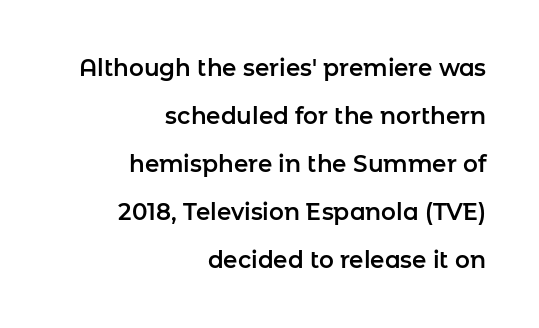
Q: Is the text italic (slanted)? A: No, it is upright.
Q: Is the text underlined? A: No.
Q: How is the paragraph aligned? A: Right-aligned.
Q: Is the spacing between letters normal or unusually wide? A: Normal.
Q: Is the spacing between lines tight, normal or loose? A: Loose.
